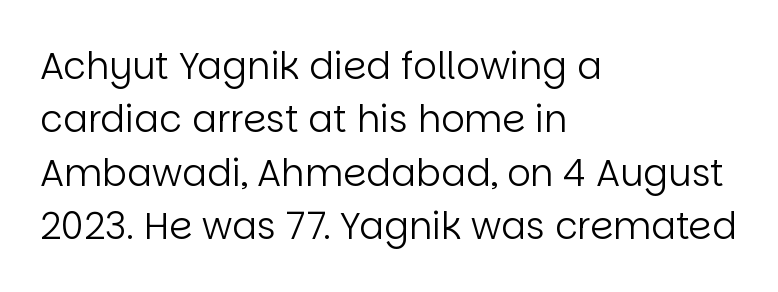
Is this a fixed-width face? No — the glyphs have proportional, varying widths. The weight would be labelled regular, book, light, or lighter still. The face used here is a sans, in the tradition of grotesques and geometrics. The zone under the glyphs is completely vacant. Tracking value appears to be zero — textbook default spacing. The typography opts for an upright posture over an oblique one.
